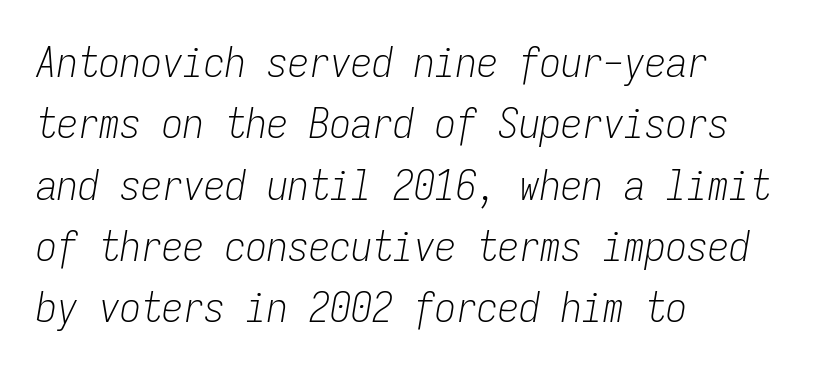
The image shows 42 px light, condensed type, italic (leaning right), monospaced; set left-aligned, normal line spacing (1.46x), normal letter spacing, not underlined; low stroke contrast and a medium x-height.
